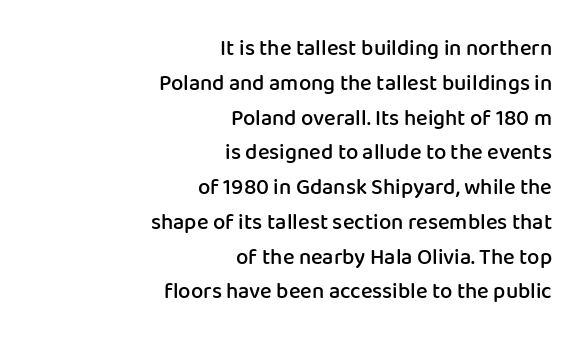
{"italic": "no", "bold": "semi", "underline": "no", "align": "right", "line_spacing": "normal", "line_spacing_ratio": 1.58, "letter_spacing": "normal", "letter_spacing_em": 0.0, "glyph_px": 22}
